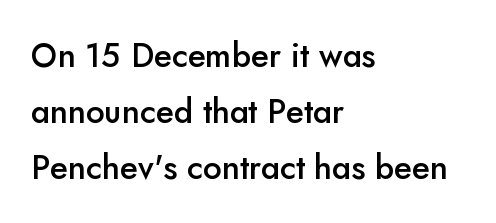
{"serif": "no", "italic": "no", "bold": "semi", "weight": "semibold", "width": "normal", "stroke_contrast": "low", "x_height": "small", "monospaced": "no", "underline": "no", "align": "left", "line_spacing": "normal", "line_spacing_ratio": 1.69, "letter_spacing": "normal", "letter_spacing_em": 0.0, "glyph_px": 33}
